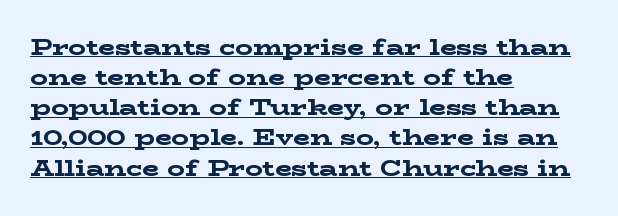
The image shows 22 px bold type, upright; set left-aligned, normal line spacing (1.37x), normal letter spacing, underlined.
